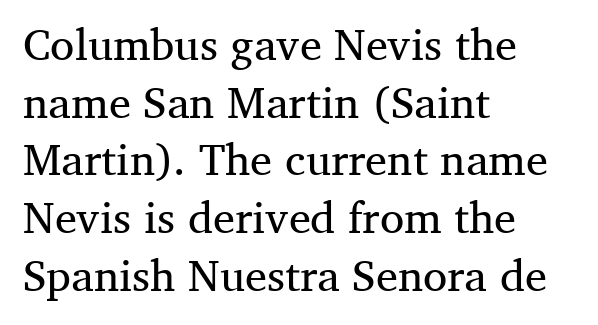
The image shows 44 px regular-weight serif type, upright; set left-aligned, normal line spacing (1.31x), normal letter spacing, not underlined; medium stroke contrast and a medium x-height.
